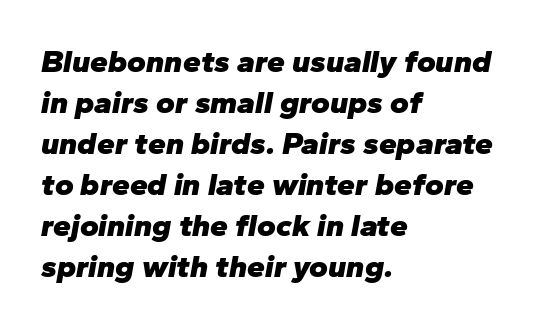
{"italic": "yes", "lean": "right", "slant_degrees": 10, "bold": "yes", "weight": "heavy", "width": "normal", "stroke_contrast": "low", "x_height": "medium", "monospaced": "no", "underline": "no", "align": "left", "line_spacing": "normal", "line_spacing_ratio": 1.28, "letter_spacing": "normal", "letter_spacing_em": 0.0, "glyph_px": 32}
